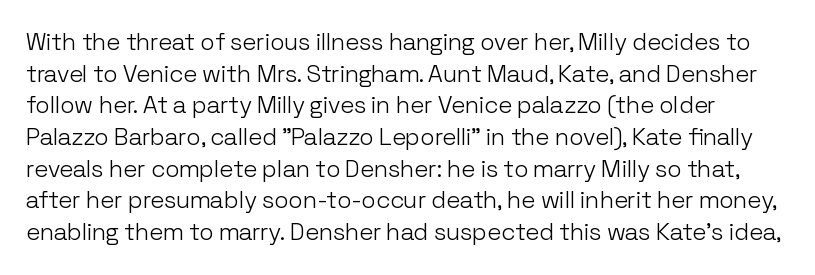
The image shows 24 px text type, upright; set normal line spacing (1.32x), normal letter spacing, not underlined.
